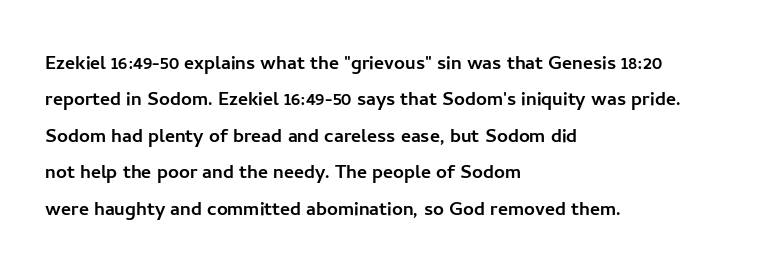
The image shows 24 px text type, upright; set left-aligned, normal line spacing (1.52x), normal letter spacing, not underlined.
